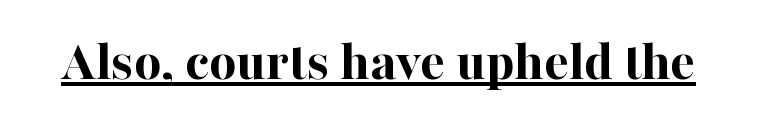
Q: Is the text bold? A: Yes.
Q: Is the text italic (slanted)? A: No, it is upright.
Q: Is the typeface a serif or a sans-serif typeface? A: Serif.
Q: Is the text underlined? A: Yes.
Q: Is the spacing between letters normal or unusually wide? A: Normal.
Q: Width (condensed, normal, or wide)? A: Normal.
Q: Stroke contrast? A: High.
Q: x-height? A: Medium.
Q: Monospaced? A: No.
